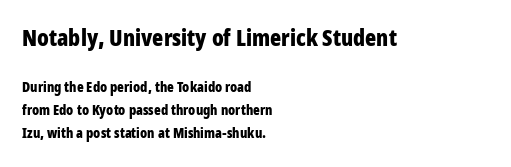
Q: Is the text bold? A: Yes.
Q: Is the text italic (slanted)? A: No, it is upright.
Q: Is the text underlined? A: No.
Q: How is the paragraph aligned? A: Left-aligned.
Q: Is the spacing between letters normal or unusually wide? A: Normal.
Q: Is the spacing between lines tight, normal or loose? A: Normal.
Q: Which block of text is set in a larger size, the first (top) or the second (bottom)? A: The first (top) one.
